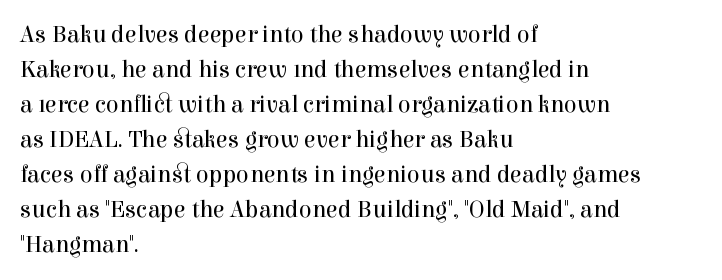
Q: Is the text bold? A: No.
Q: Is the text italic (slanted)? A: No, it is upright.
Q: Is the text underlined? A: No.
Q: How is the paragraph aligned? A: Left-aligned.
Q: Is the spacing between letters normal or unusually wide? A: Normal.
Q: Is the spacing between lines tight, normal or loose? A: Normal.
